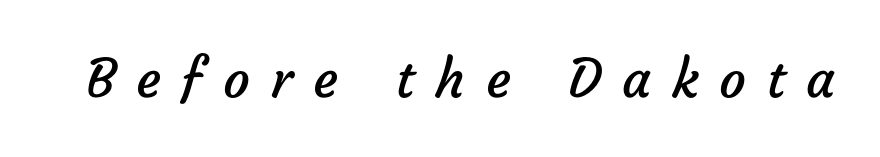
This sample has the flowing, uneven cadence of proportional lettering. Bold? No — there's no thickening of the strokes. Here the glyphs are tracked loosely, breaking word shapes into spaced letters. Stroke terminals: plain, sans-serif. The strip under each line holds only bare page.
